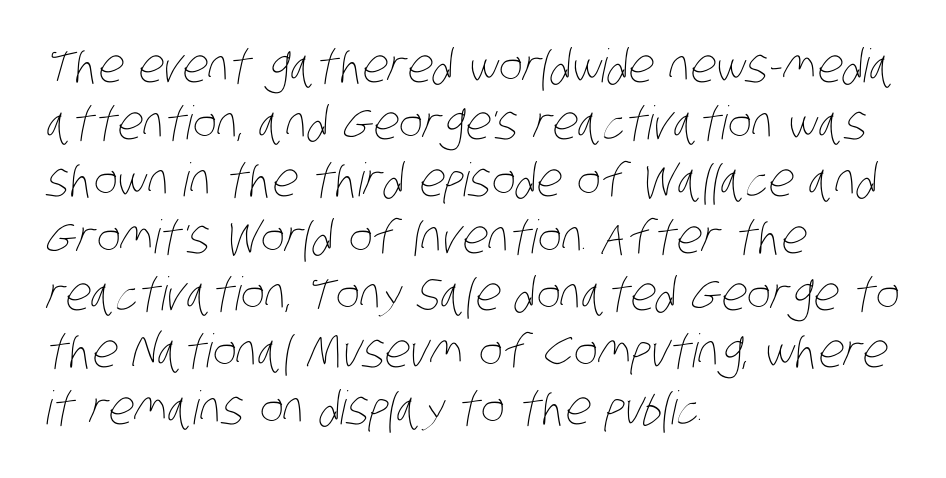
The glyphs are unaccompanied by any horizontal stroke below them. Honestly, the letter spacing is just normal — you wouldn't notice it. Spacing verdict: proportional, widths tailored to each character. No chunkiness to these letters — they're not bold.
